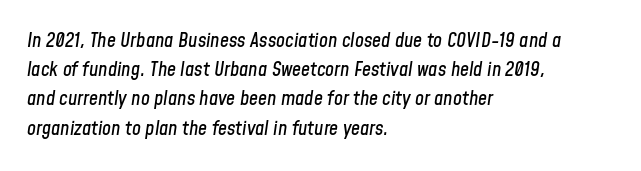
The type is set solid horizontally, with unmodified tracking. Successive baselines arrive at the customary interval. The baseline area is clear. Teacher's note: observe the even left margin — that is flush-left alignment. Compared with ordinary roman type, these characters are visibly tilted.
